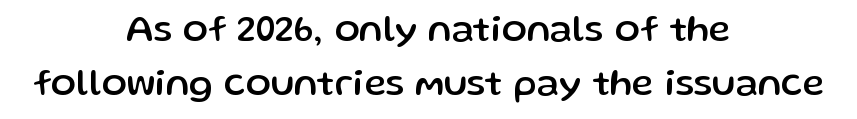
{"serif": "no", "italic": "no", "width": "normal", "stroke_contrast": "low", "x_height": "medium", "monospaced": "no", "underline": "no", "align": "center", "line_spacing": "normal", "line_spacing_ratio": 1.45, "letter_spacing": "normal", "letter_spacing_em": 0.0, "glyph_px": 37}
